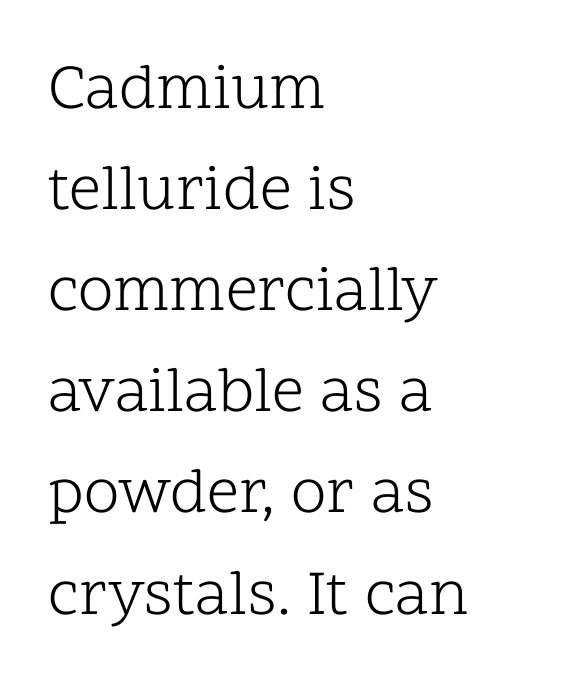
{"serif": "yes", "italic": "no", "bold": "no", "weight": "light", "width": "normal", "stroke_contrast": "low", "x_height": "medium", "monospaced": "no", "underline": "no", "align": "left", "line_spacing": "normal", "line_spacing_ratio": 1.58, "letter_spacing": "normal", "letter_spacing_em": 0.0, "glyph_px": 64}
